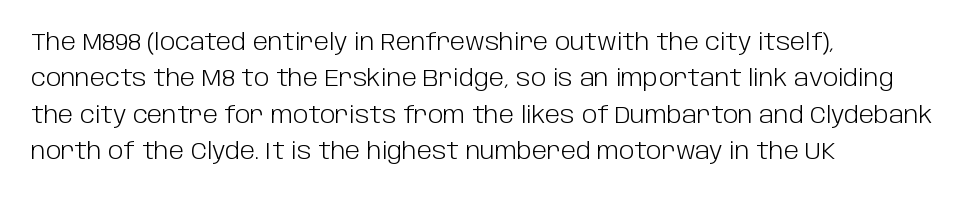
Q: Is the text bold? A: No.
Q: Is the text italic (slanted)? A: No, it is upright.
Q: Is the text underlined? A: No.
Q: How is the paragraph aligned? A: Left-aligned.
Q: Is the spacing between letters normal or unusually wide? A: Normal.
Q: Is the spacing between lines tight, normal or loose? A: Normal.
